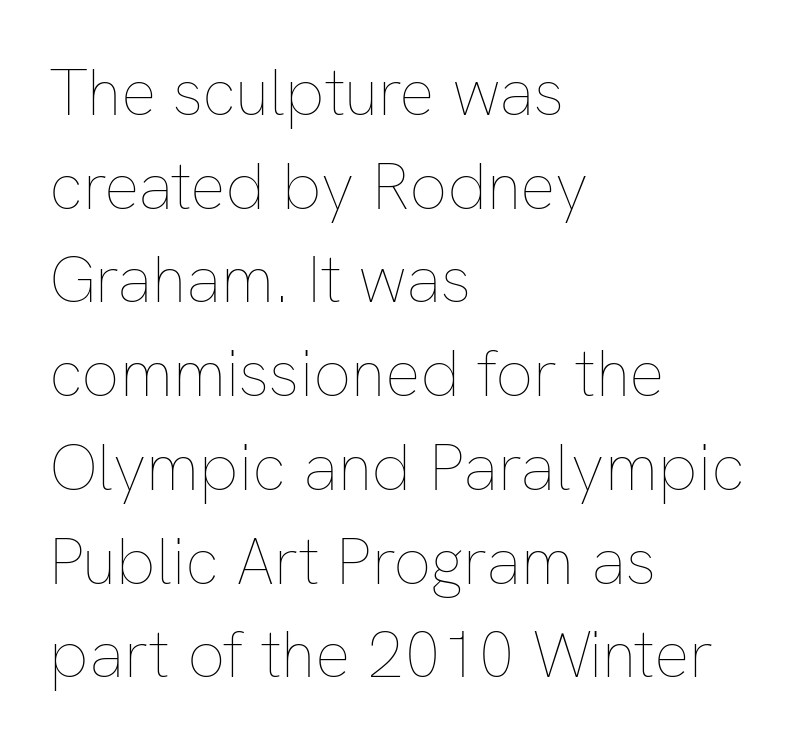
{"italic": "no", "bold": "no", "weight": "thin", "width": "normal", "stroke_contrast": "low", "x_height": "medium", "monospaced": "no", "underline": "no", "align": "left", "line_spacing": "normal", "line_spacing_ratio": 1.42, "letter_spacing": "normal", "letter_spacing_em": 0.0, "glyph_px": 66}
